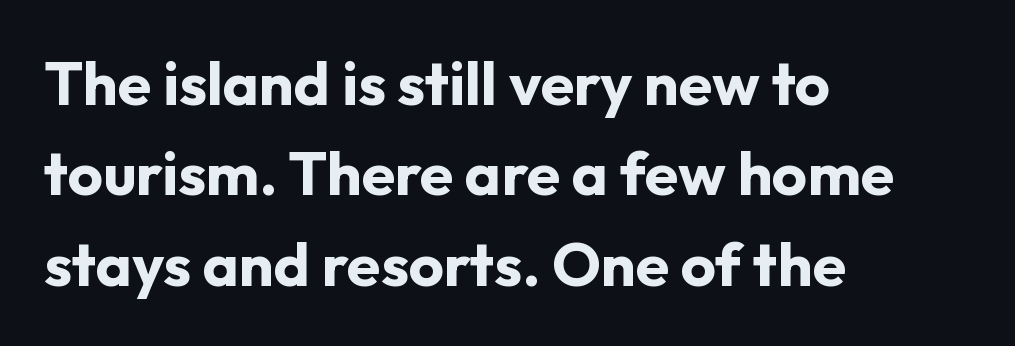
Do the characters align in a grid? No, the font is proportional. Layout note: lines flush left. Words appear dense and cohesive because spacing is normal. As a designer I'd log this as weight 700, bold. Leading: standard.
